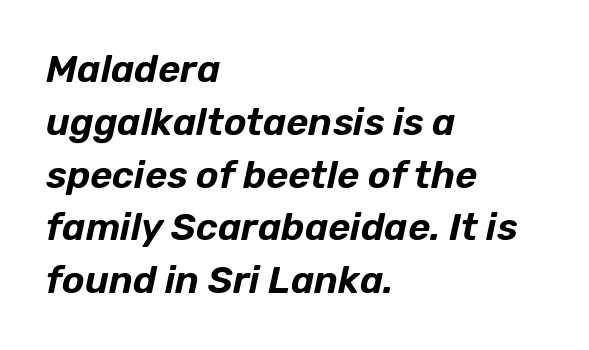
Q: Is the text italic (slanted)? A: Yes, it leans right by about 12 degrees.
Q: Is the text underlined? A: No.
Q: How is the paragraph aligned? A: Left-aligned.
Q: Is the spacing between letters normal or unusually wide? A: Normal.
Q: Is the spacing between lines tight, normal or loose? A: Normal.
Q: Width (condensed, normal, or wide)? A: Normal.
Q: Stroke contrast? A: Low.
Q: x-height? A: Medium.
Q: Monospaced? A: No.
